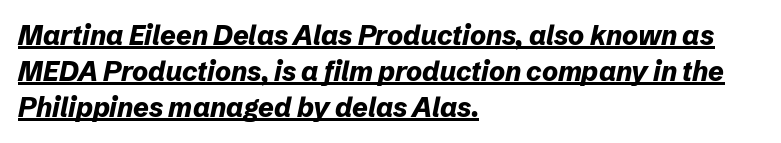
{"italic": "yes", "lean": "right", "slant_degrees": 12, "bold": "yes", "underline": "yes", "align": "left", "line_spacing": "normal", "line_spacing_ratio": 1.34, "letter_spacing": "normal", "letter_spacing_em": 0.0, "glyph_px": 27}
